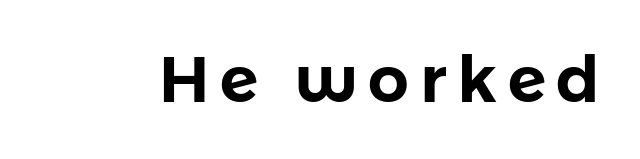
The image shows 64 px sans-serif type, upright; set not underlined; low stroke contrast and a medium x-height.
